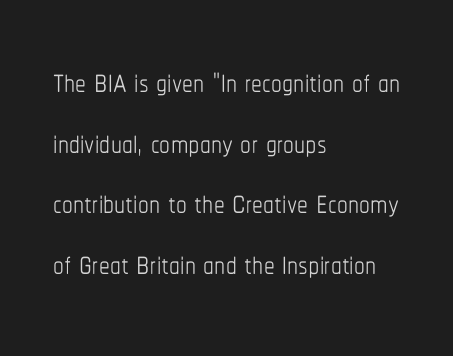
Q: Is the text bold? A: No.
Q: Is the text italic (slanted)? A: No, it is upright.
Q: Is the text underlined? A: No.
Q: How is the paragraph aligned? A: Left-aligned.
Q: Is the spacing between letters normal or unusually wide? A: Normal.
Q: Is the spacing between lines tight, normal or loose? A: Normal.
Q: Width (condensed, normal, or wide)? A: Condensed.
Q: Stroke contrast? A: Low.
Q: x-height? A: Medium.
Q: Monospaced? A: No.
